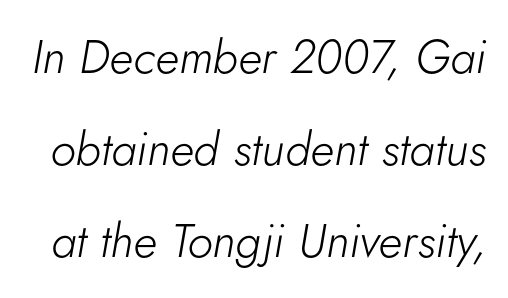
The image shows 47 px light type, italic (leaning right); set loose line spacing (1.96x), normal letter spacing, not underlined; low stroke contrast and a small x-height.
